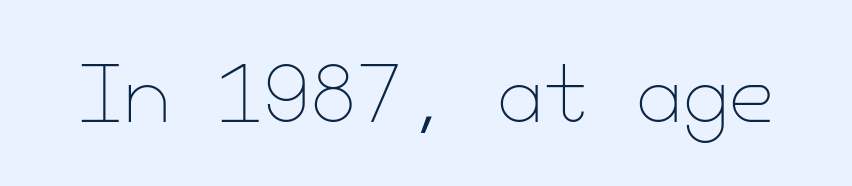
Q: Is the text bold? A: No.
Q: Is the text italic (slanted)? A: No, it is upright.
Q: Is the text underlined? A: No.
Q: Is the spacing between letters normal or unusually wide? A: Normal.
Q: Width (condensed, normal, or wide)? A: Normal.
Q: Stroke contrast? A: Low.
Q: x-height? A: Small.
